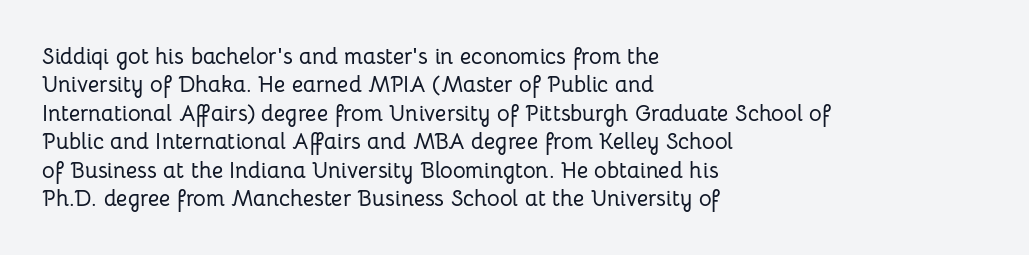
Does extra space separate the letters? No, they use regular spacing. Rows of type keep a routine distance in the vertical direction. Descender tails drop into unmarked territory. No italicization has been applied; the sample stays upright.
